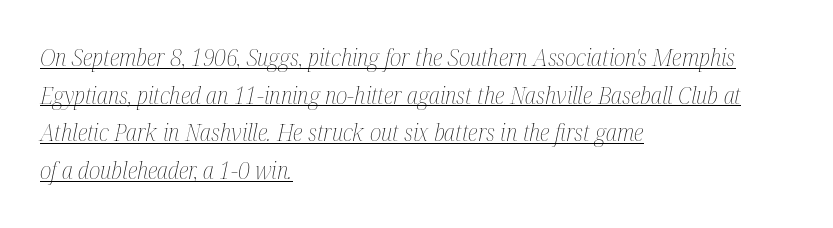
The line texture is even and compact thanks to regular tracking. The rendering anchors every line to the left-hand side. Each line of the rendering has a horizontal stroke beneath the glyphs. Summary of weight: not heavy and not bold. Regarding leading, the lines here are spaced in the standard way.
